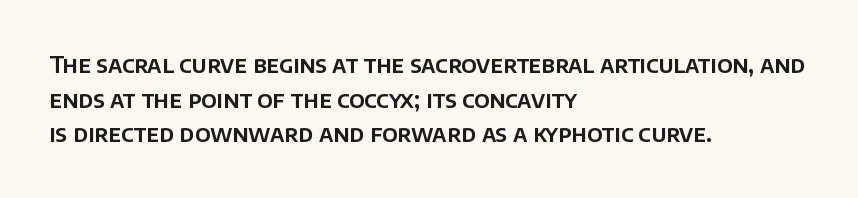
The image shows 23 px text type, upright; set left-aligned, normal line spacing (1.51x), normal letter spacing, not underlined.
